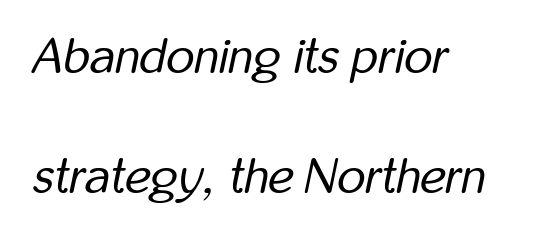
The image shows 49 px regular-weight, condensed type, italic (leaning right); set left-aligned, loose line spacing (2.45x), normal letter spacing, not underlined; low stroke contrast and a medium x-height.
